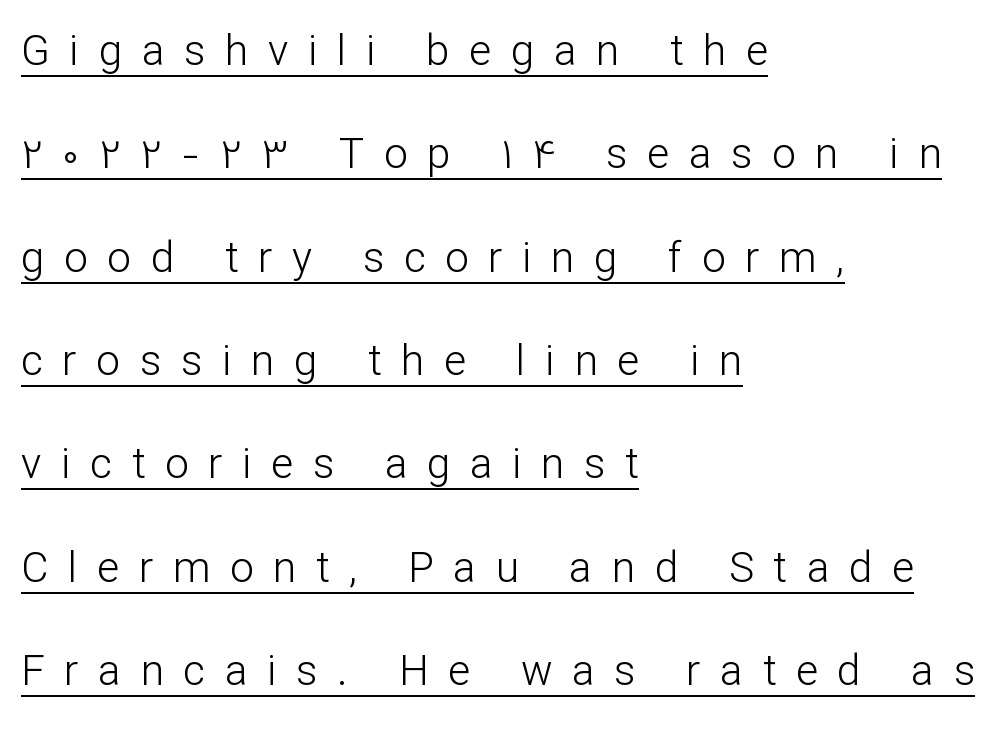
The image shows 42 px light sans-serif type, upright; set left-aligned, loose line spacing (2.46x), unusually wide letter spacing (+0.47 em), underlined; low stroke contrast and a medium x-height.
